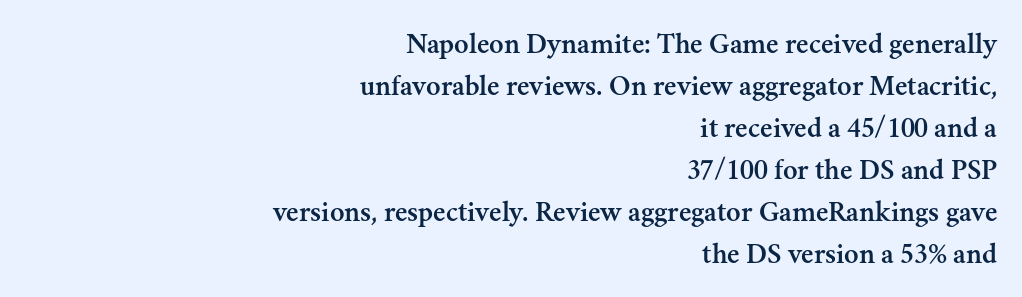
The image shows 30 px serif type, upright; set right-aligned, normal line spacing (1.4x), normal letter spacing, not underlined; medium stroke contrast and a small x-height.
